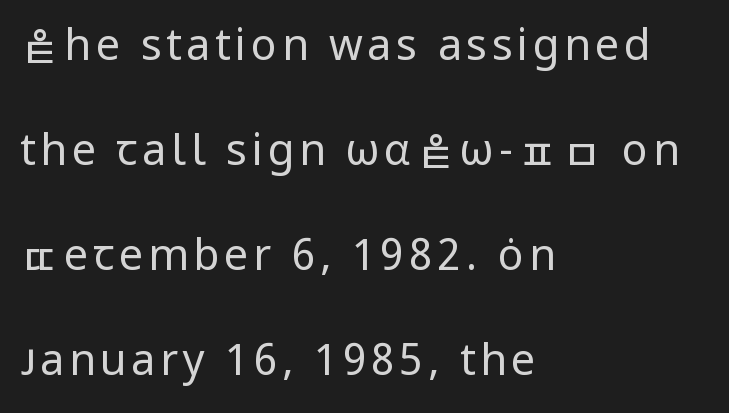
{"serif": "no", "italic": "no", "bold": "no", "weight": "regular", "width": "normal", "stroke_contrast": "low", "x_height": "medium", "monospaced": "no", "underline": "no", "align": "left", "line_spacing": "loose", "line_spacing_ratio": 2.44, "glyph_px": 43}
